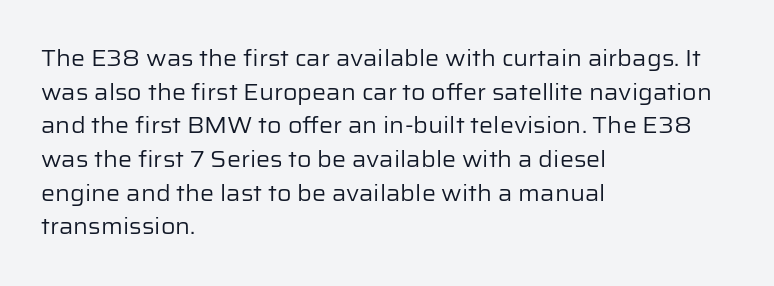
The image shows 22 px text type, upright; set left-aligned, normal line spacing (1.53x), normal letter spacing, not underlined.
